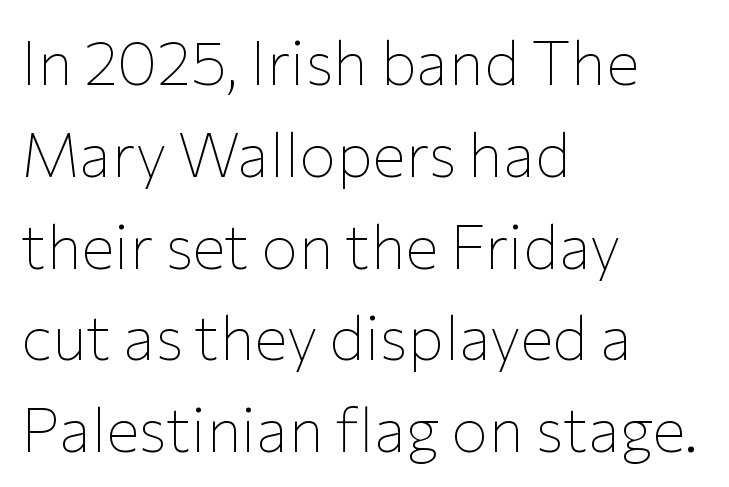
{"serif": "no", "italic": "no", "bold": "no", "weight": "thin", "width": "normal", "stroke_contrast": "low", "x_height": "medium", "monospaced": "no", "underline": "no", "align": "left", "line_spacing": "normal", "line_spacing_ratio": 1.48, "letter_spacing": "normal", "letter_spacing_em": 0.0, "glyph_px": 62}
